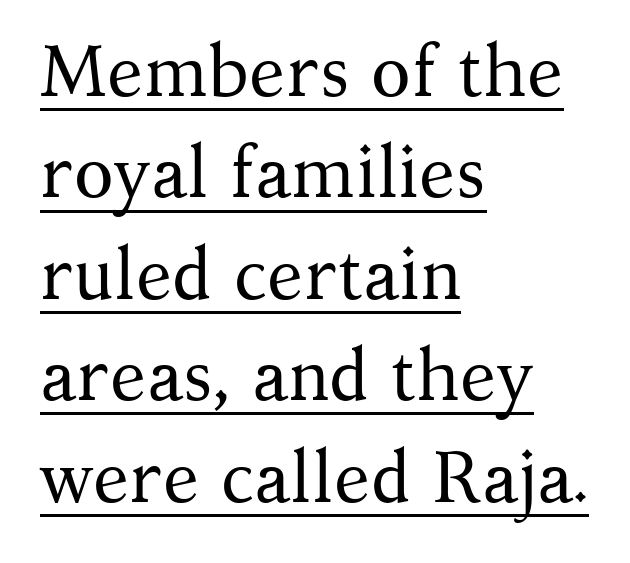
The image shows 73 px regular-weight serif type, upright; set left-aligned, normal line spacing (1.39x), normal letter spacing, underlined; medium stroke contrast and a medium x-height.
